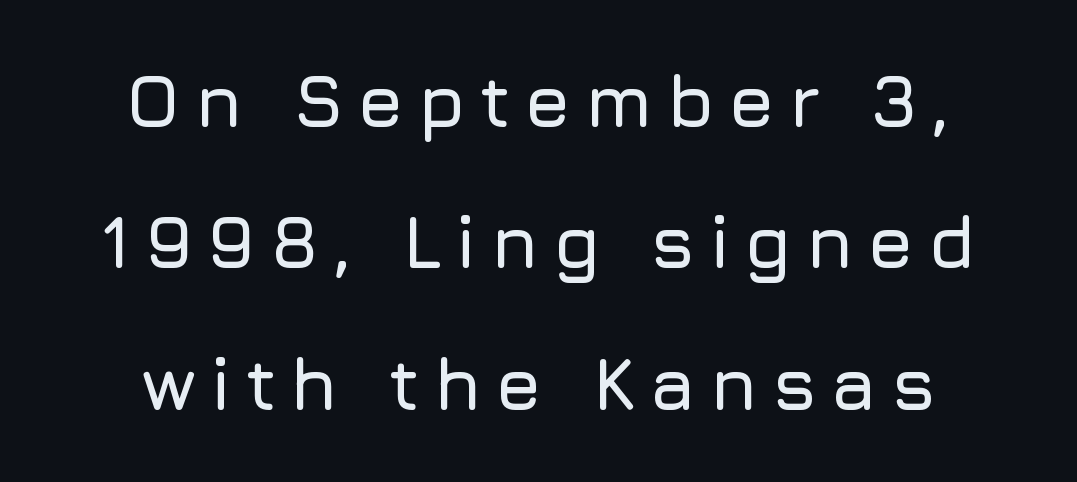
The words here are not underlined. Note the varied advance widths — an 'i' is clearly narrower than an 'm'. It's the straight-up-and-down kind of type. Look at the bottom of the vertical strokes: they stop flat, with no serifs. The rendering uses a large line-height, opening up the rows.
